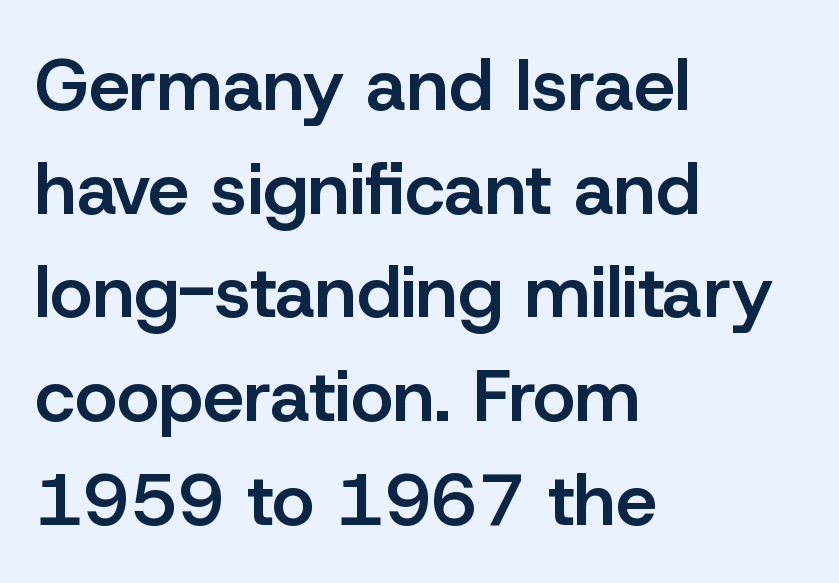
The image shows 73 px semibold sans-serif type, upright; set left-aligned, normal line spacing (1.42x), normal letter spacing, not underlined; low stroke contrast and a medium x-height.
